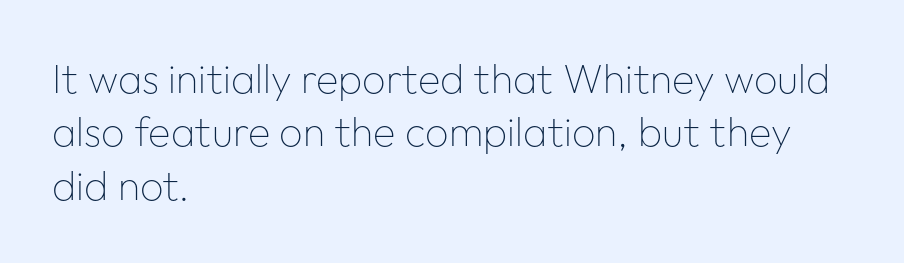
{"serif": "no", "italic": "no", "bold": "no", "weight": "thin", "width": "normal", "stroke_contrast": "low", "x_height": "medium", "monospaced": "no", "underline": "no", "align": "left", "line_spacing": "normal", "line_spacing_ratio": 1.3, "letter_spacing": "normal", "letter_spacing_em": 0.0, "glyph_px": 41}
